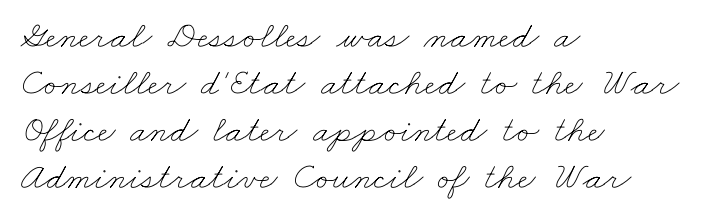
Honestly, there is no underline to notice here at all. No letter is thick-stroked: the sample isn't bold. A typesetter would call this zero additional tracking. Character widths vary here, with narrow letters taking less room than wide ones. The ragged edge is on the right, which tells us the setting is flush left.
